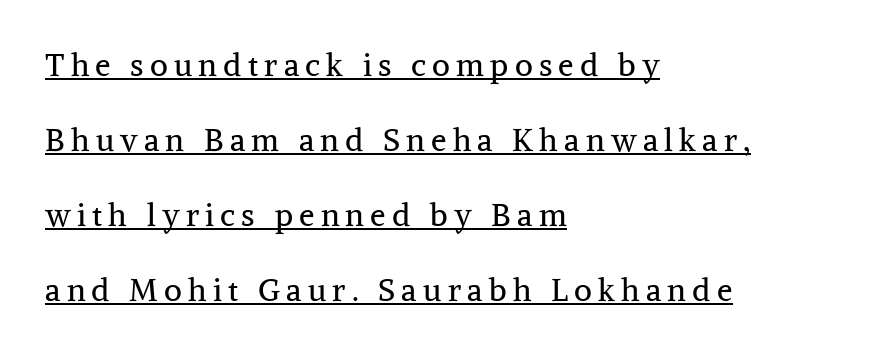
Q: Is the text bold? A: No.
Q: Is the text italic (slanted)? A: No, it is upright.
Q: Is the typeface a serif or a sans-serif typeface? A: Serif.
Q: Is the text underlined? A: Yes.
Q: How is the paragraph aligned? A: Left-aligned.
Q: Is the spacing between letters normal or unusually wide? A: Unusually wide.
Q: Is the spacing between lines tight, normal or loose? A: Loose.
Q: Width (condensed, normal, or wide)? A: Normal.
Q: Stroke contrast? A: Medium.
Q: x-height? A: Medium.
Q: Monospaced? A: No.
